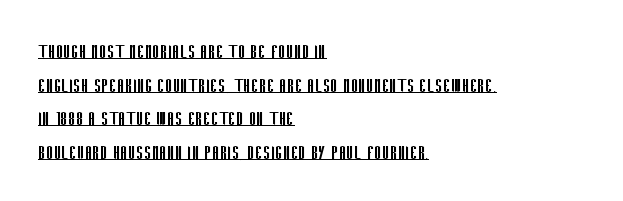
Q: Is the text bold? A: No.
Q: Is the text italic (slanted)? A: No, it is upright.
Q: Is the text underlined? A: Yes.
Q: How is the paragraph aligned? A: Left-aligned.
Q: Is the spacing between letters normal or unusually wide? A: Normal.
Q: Is the spacing between lines tight, normal or loose? A: Normal.
